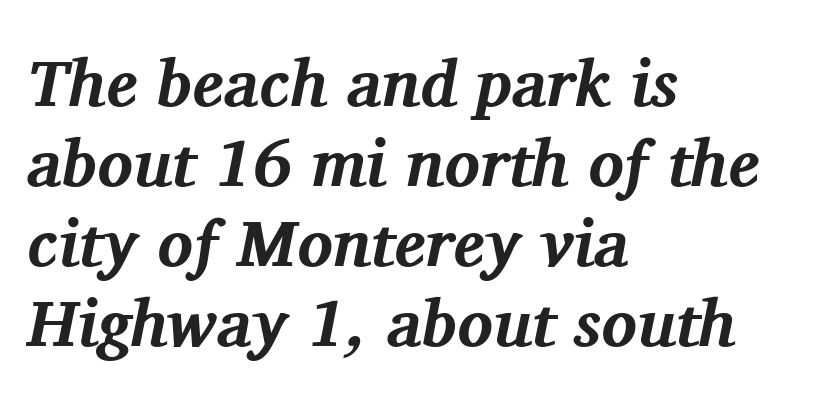
Each letter keeps its own natural width here, so spacing adapts to shape. Strokes here are thick enough to call this a true bold. Typographically, this falls in the serif category. Is the block centered? No — it sits flush against the left margin. Posture: slanted. The line texture is even and compact thanks to regular tracking.
